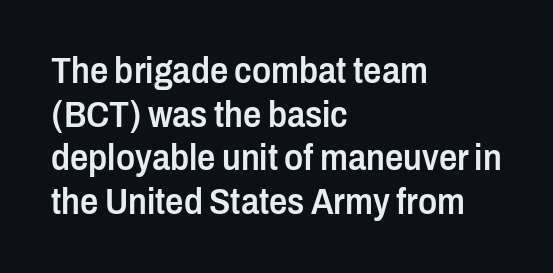
The glyphs have the mass of a demibold cut, below bold. Here the designer chose a conventional face with non-uniform glyph widths. Plain, unruled lines of type. Compared with typical body copy, the letter spacing here is the same. Is this a sans? Yes — the strokes have no serifs.
